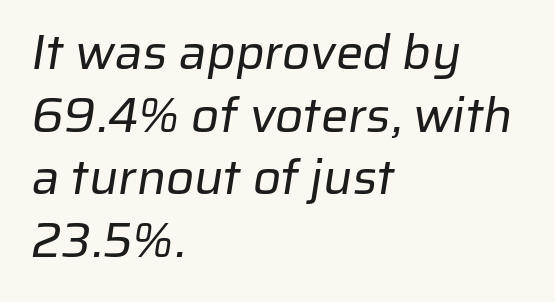
Q: Is the text bold? A: No.
Q: Is the typeface a serif or a sans-serif typeface? A: Sans-serif.
Q: Is the text underlined? A: No.
Q: How is the paragraph aligned? A: Left-aligned.
Q: Is the spacing between letters normal or unusually wide? A: Normal.
Q: Is the spacing between lines tight, normal or loose? A: Normal.
Q: Width (condensed, normal, or wide)? A: Normal.
Q: Stroke contrast? A: Low.
Q: x-height? A: Medium.
Q: Monospaced? A: No.
